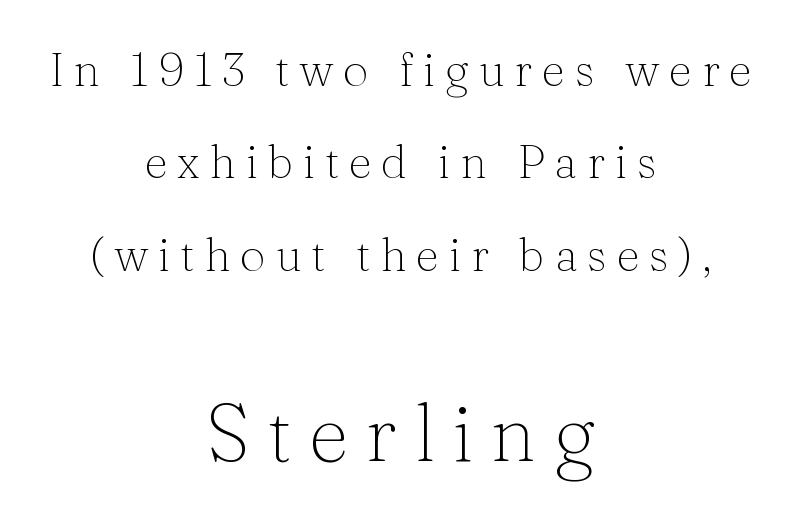
{"serif": "yes", "italic": "no", "bold": "no", "weight": "thin", "width": "normal", "stroke_contrast": "medium", "x_height": "medium", "monospaced": "no", "underline": "no", "align": "center", "line_spacing": "loose", "line_spacing_ratio": 2.01, "letter_spacing": "wide", "letter_spacing_em": 0.21, "larger_block": "second", "size_ratio": 1.74, "glyph_px": 80}
